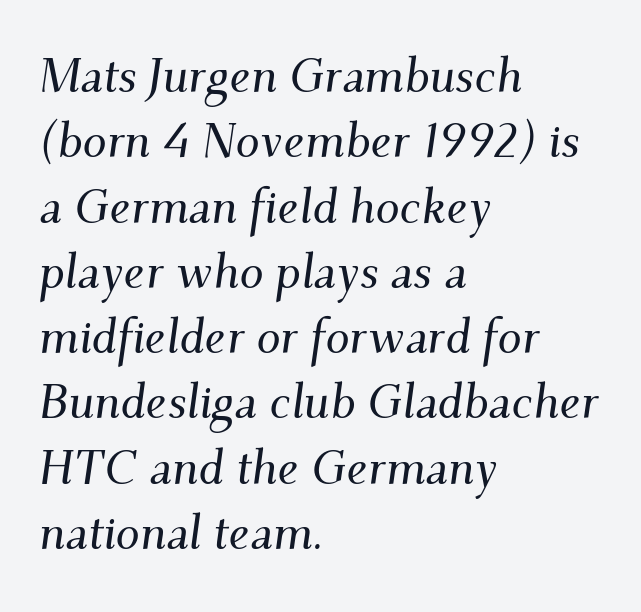
Q: Is the text italic (slanted)? A: Yes, it leans right by about 9 degrees.
Q: Is the typeface a serif or a sans-serif typeface? A: Serif.
Q: Is the text underlined? A: No.
Q: How is the paragraph aligned? A: Left-aligned.
Q: Is the spacing between letters normal or unusually wide? A: Normal.
Q: Is the spacing between lines tight, normal or loose? A: Normal.
Q: Width (condensed, normal, or wide)? A: Normal.
Q: Stroke contrast? A: Medium.
Q: x-height? A: Small.
Q: Monospaced? A: No.
